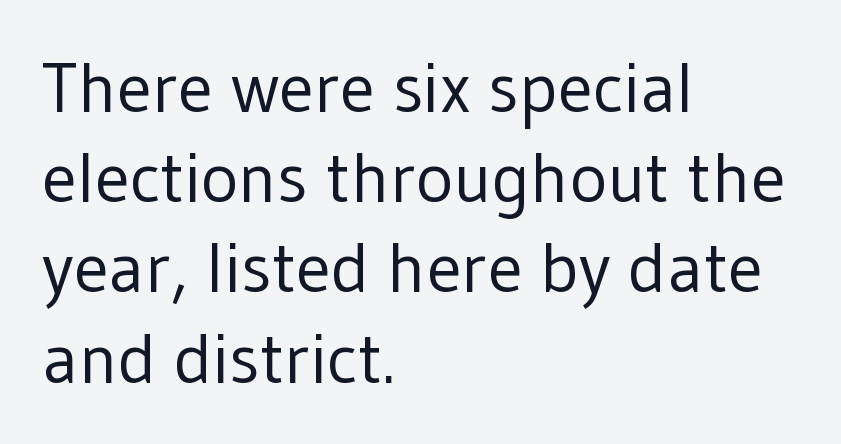
{"serif": "no", "italic": "no", "bold": "no", "weight": "regular", "width": "normal", "stroke_contrast": "low", "x_height": "medium", "monospaced": "no", "underline": "no", "align": "left", "line_spacing": "normal", "line_spacing_ratio": 1.27, "letter_spacing": "normal", "letter_spacing_em": 0.0, "glyph_px": 71}
